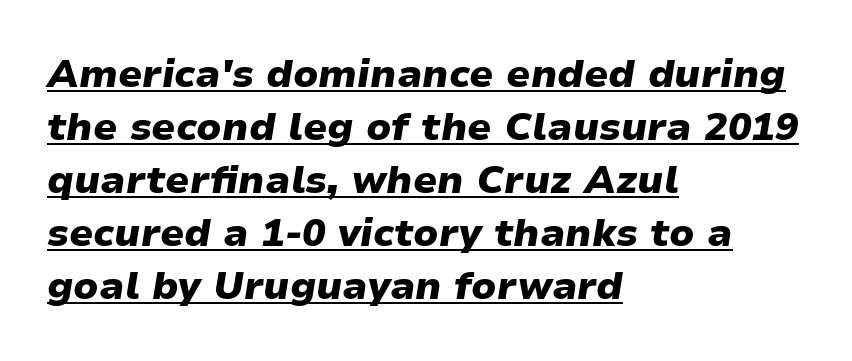
The image shows 39 px heavy type, italic (leaning right); set left-aligned, normal line spacing (1.36x), normal letter spacing, underlined; low stroke contrast and a medium x-height.
